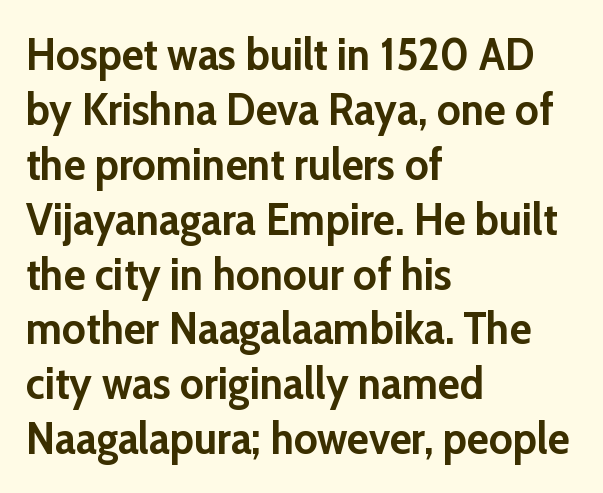
A typesetter would call this zero additional tracking. Strokes here are thick enough to call this a true bold. Notice how the passage keeps a crisp vertical edge on the left only. Rendered with straight, roman letterforms. A sans-serif font was chosen for this passage. Clear beneath every line of the passage.
